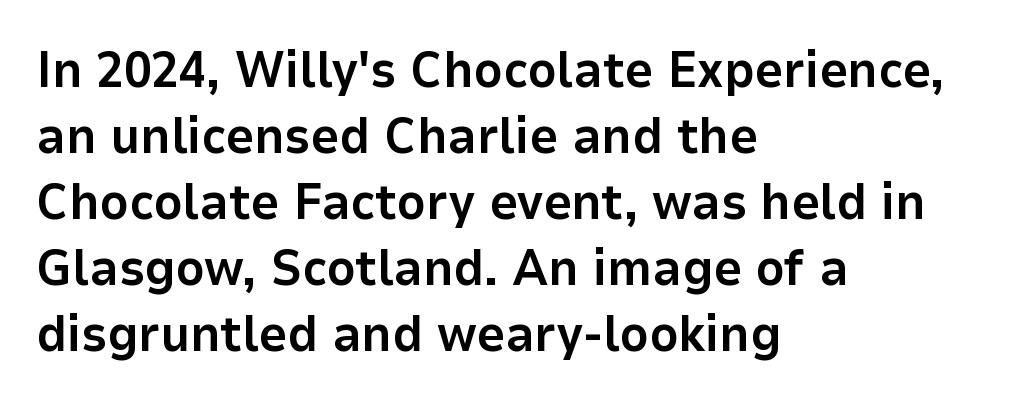
The image shows 50 px bold sans-serif type, upright; set left-aligned, normal line spacing (1.32x), normal letter spacing, not underlined; low stroke contrast and a medium x-height.
